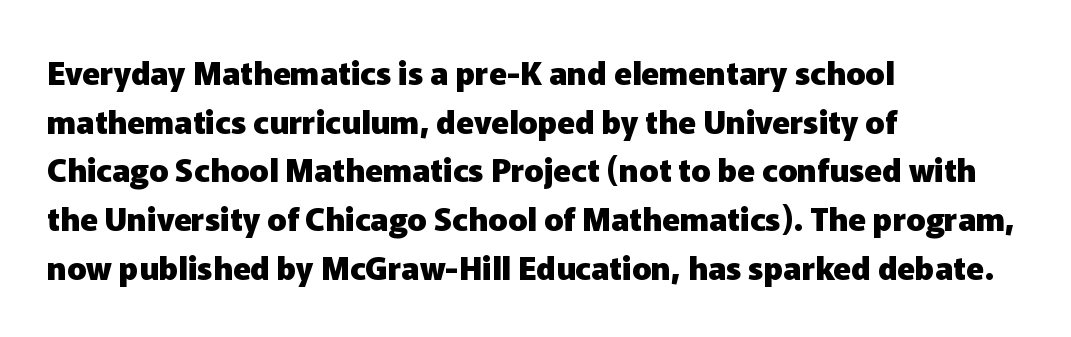
{"serif": "no", "italic": "no", "bold": "yes", "weight": "heavy", "width": "normal", "stroke_contrast": "low", "x_height": "medium", "monospaced": "no", "underline": "no", "align": "left", "line_spacing": "normal", "line_spacing_ratio": 1.52, "letter_spacing": "normal", "letter_spacing_em": 0.0, "glyph_px": 32}
